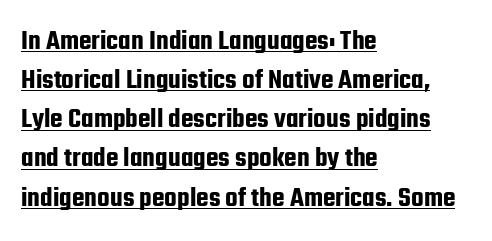
Q: Is the text italic (slanted)? A: No, it is upright.
Q: Is the typeface a serif or a sans-serif typeface? A: Sans-serif.
Q: Is the text underlined? A: Yes.
Q: How is the paragraph aligned? A: Left-aligned.
Q: Is the spacing between letters normal or unusually wide? A: Normal.
Q: Is the spacing between lines tight, normal or loose? A: Normal.
Q: Width (condensed, normal, or wide)? A: Condensed.
Q: Stroke contrast? A: Low.
Q: x-height? A: Medium.
Q: Monospaced? A: No.
